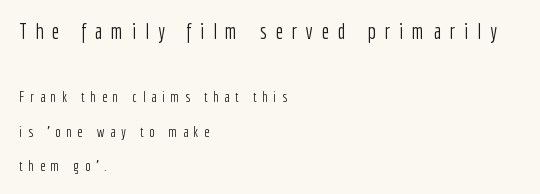
Q: Is the text bold? A: No.
Q: Is the text italic (slanted)? A: No, it is upright.
Q: Is the text underlined? A: No.
Q: How is the paragraph aligned? A: Left-aligned.
Q: Is the spacing between letters normal or unusually wide? A: Unusually wide.
Q: Is the spacing between lines tight, normal or loose? A: Loose.
Q: Which block of text is set in a larger size, the first (top) or the second (bottom)? A: The first (top) one.
